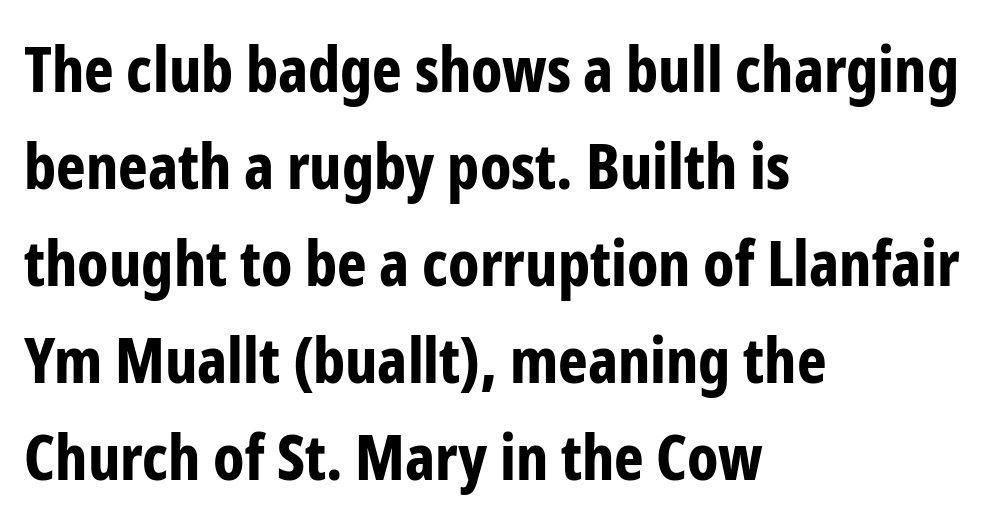
Line starts are locked; line ends wander. The font's upright variant was chosen for this text. The letters carry no serifs — their stems end cleanly without finishing strokes. The strip under each line holds only bare page. Here the glyphs are tracked normally, forming tight word shapes. Varying glyph widths throughout — classic text-font behaviour.
